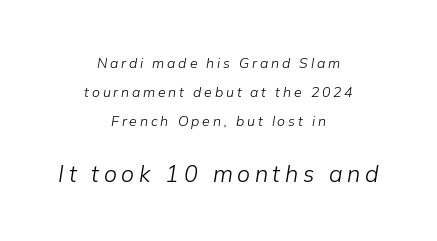
{"italic": "yes", "lean": "right", "slant_degrees": 9, "bold": "no", "underline": "no", "align": "center", "line_spacing": "loose", "line_spacing_ratio": 2.06, "letter_spacing": "wide", "letter_spacing_em": 0.2, "larger_block": "second", "size_ratio": 1.64, "glyph_px": 23}
